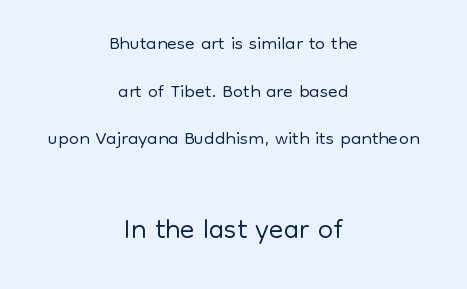
Q: Is the text bold? A: No.
Q: Is the text italic (slanted)? A: No, it is upright.
Q: Is the typeface a serif or a sans-serif typeface? A: Sans-serif.
Q: Is the text underlined? A: No.
Q: How is the paragraph aligned? A: Centered.
Q: Is the spacing between letters normal or unusually wide? A: Normal.
Q: Is the spacing between lines tight, normal or loose? A: Normal.
Q: Which block of text is set in a larger size, the first (top) or the second (bottom)? A: The second (bottom) one.
Q: Width (condensed, normal, or wide)? A: Normal.
Q: Stroke contrast? A: Low.
Q: x-height? A: Medium.
Q: Monospaced? A: No.
